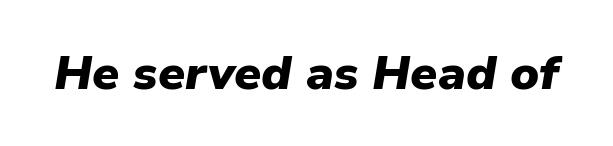
Q: Is the text bold? A: Yes.
Q: Is the text italic (slanted)? A: Yes, it leans right by about 9 degrees.
Q: Is the text underlined? A: No.
Q: Is the spacing between letters normal or unusually wide? A: Normal.
Q: Width (condensed, normal, or wide)? A: Normal.
Q: Stroke contrast? A: Low.
Q: x-height? A: Medium.
Q: Monospaced? A: No.
